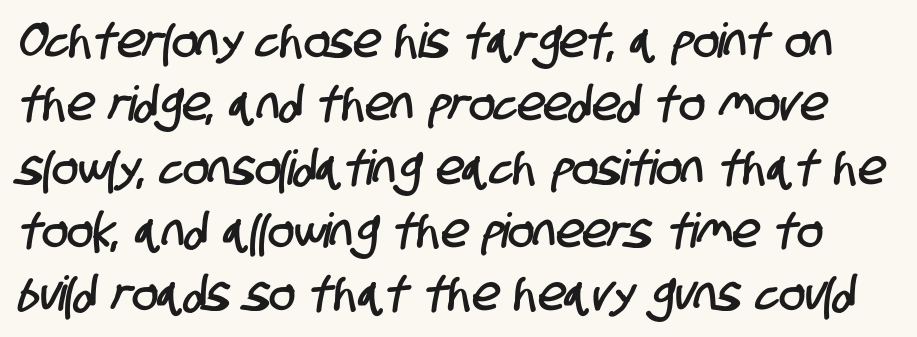
Stroke terminals: plain, sans-serif. Clear beneath every line of the passage. The block of text has a typical density, with ordinary space between rows. The letters sit at their default tracking, neither squeezed nor spread.
